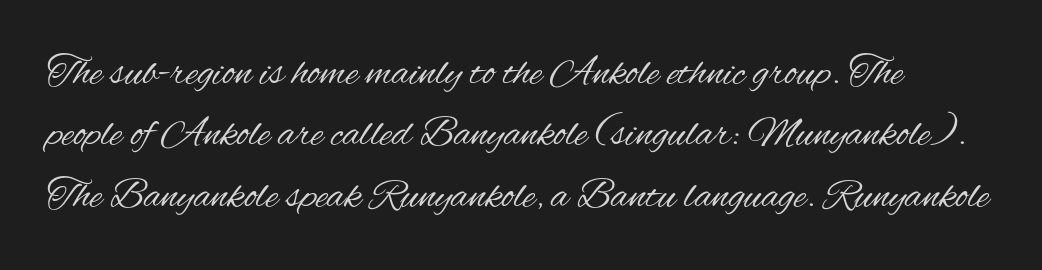
The image shows 42 px regular-weight, condensed sans-serif type; set normal line spacing (1.46x), normal letter spacing, not underlined; medium stroke contrast and a small x-height.
